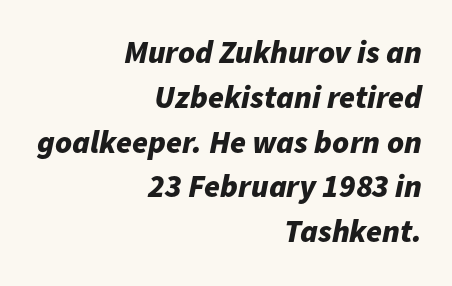
The image shows 32 px bold type, italic (leaning right); set right-aligned, normal line spacing (1.4x), normal letter spacing, not underlined; low stroke contrast and a medium x-height.
